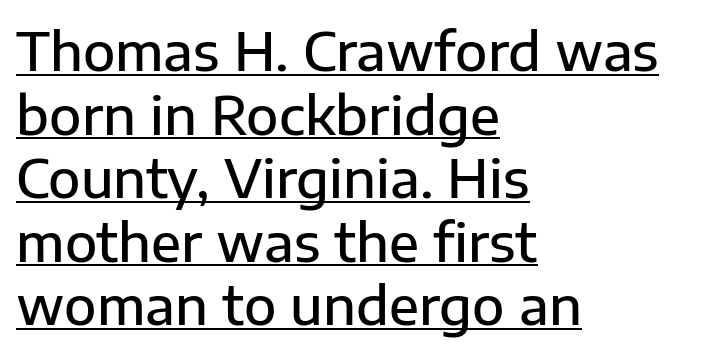
{"serif": "no", "italic": "no", "bold": "semi", "weight": "semibold", "width": "normal", "stroke_contrast": "low", "x_height": "medium", "monospaced": "no", "underline": "yes", "align": "left", "line_spacing_ratio": 1.2, "letter_spacing": "normal", "letter_spacing_em": 0.0, "glyph_px": 53}
